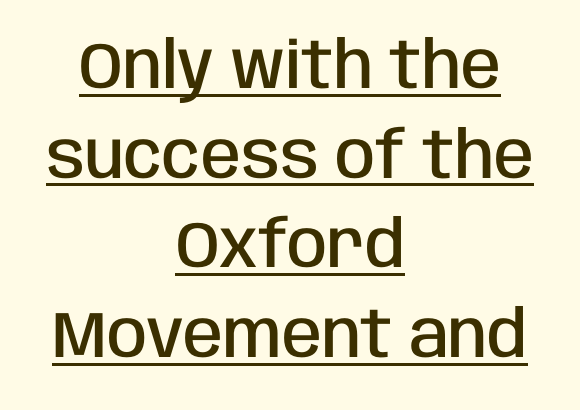
You could call the tracking neutral — neither tight nor loose. You can tell it's not italic because the verticals are truly vertical. The lines are quadded center. What decoration does the sample have? An underline.
